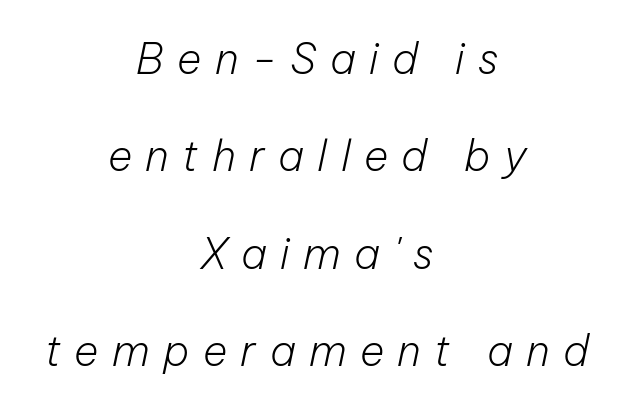
{"italic": "yes", "lean": "right", "slant_degrees": 12, "bold": "no", "weight": "light", "width": "normal", "stroke_contrast": "low", "x_height": "medium", "monospaced": "no", "underline": "no", "align": "center", "line_spacing": "loose", "line_spacing_ratio": 2.32, "letter_spacing": "wide", "letter_spacing_em": 0.32, "glyph_px": 42}
